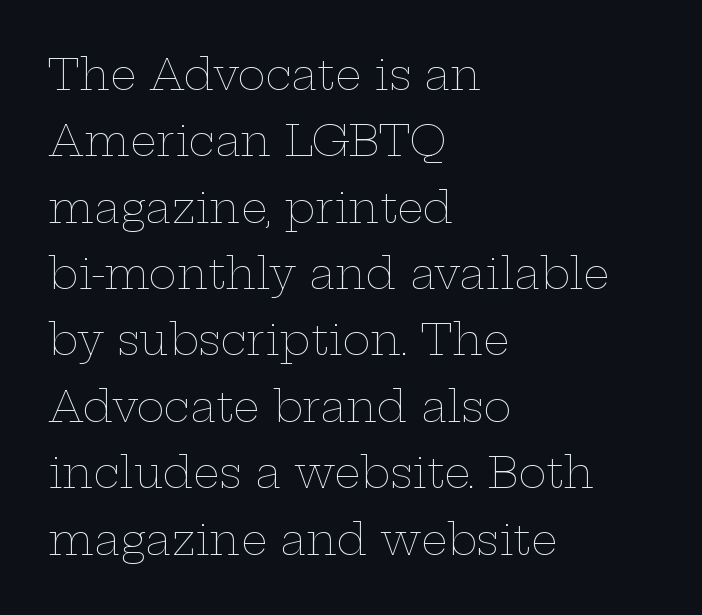
The image shows 42 px thin, wide type, upright; set left-aligned, normal line spacing (1.58x), normal letter spacing, not underlined; low stroke contrast and a medium x-height.
